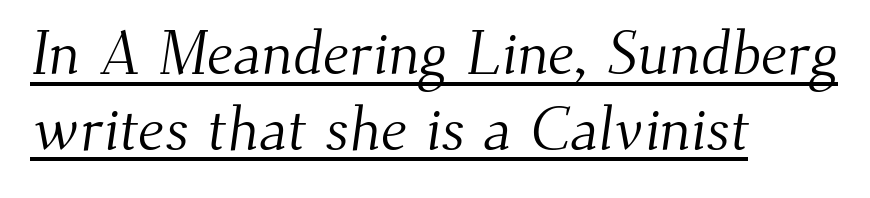
{"serif": "yes", "bold": "no", "weight": "light", "width": "normal", "stroke_contrast": "medium", "x_height": "small", "monospaced": "no", "underline": "yes", "align": "left", "line_spacing_ratio": 1.24, "letter_spacing": "normal", "letter_spacing_em": 0.0, "glyph_px": 61}
